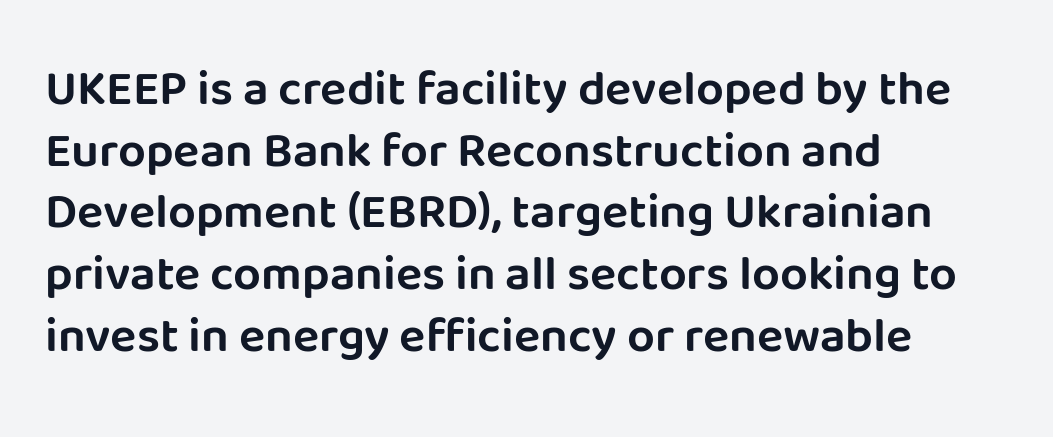
{"serif": "no", "italic": "no", "width": "normal", "stroke_contrast": "low", "x_height": "large", "monospaced": "no", "underline": "no", "align": "left", "line_spacing": "normal", "line_spacing_ratio": 1.26, "letter_spacing": "normal", "letter_spacing_em": 0.0, "glyph_px": 49}
